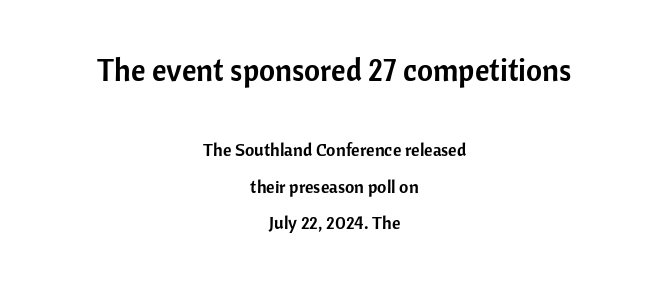
Every character sits straight up, as roman type does. A typesetter would label this face a sans. Short note: letters normally spaced. Reading down the column, the eye jumps a long way to each next line.
